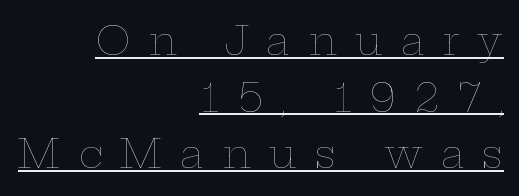
Q: Is the text bold? A: No.
Q: Is the text italic (slanted)? A: No, it is upright.
Q: Is the text underlined? A: Yes.
Q: How is the paragraph aligned? A: Right-aligned.
Q: Is the spacing between letters normal or unusually wide? A: Unusually wide.
Q: Is the spacing between lines tight, normal or loose? A: Normal.
Q: Width (condensed, normal, or wide)? A: Wide.
Q: Stroke contrast? A: Low.
Q: x-height? A: Medium.
Q: Monospaced? A: No.
